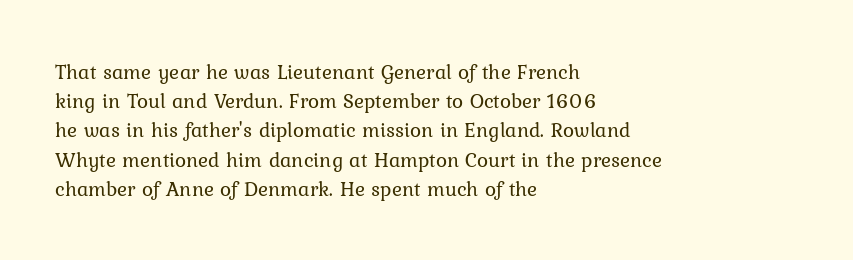
The image shows 21 px text type, upright; set left-aligned, normal line spacing (1.39x), normal letter spacing, not underlined.
